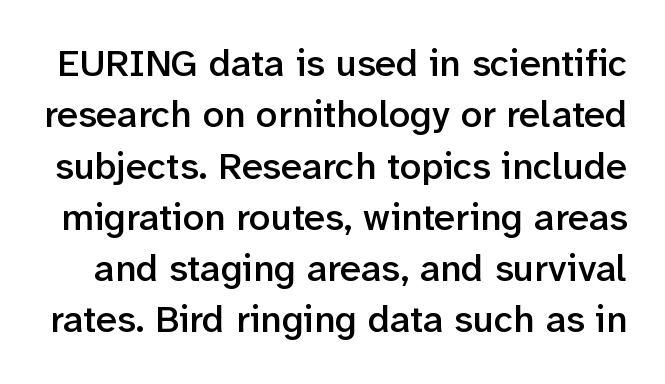
The image shows 38 px semibold sans-serif type, upright; set normal line spacing (1.35x), normal letter spacing, not underlined; low stroke contrast and a medium x-height.
